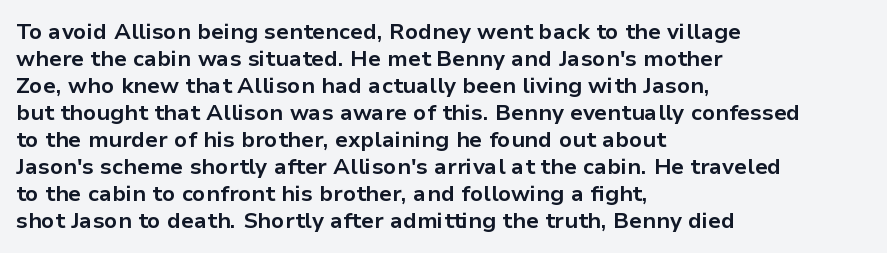
The setting favours the left margin, as ordinary paragraphs usually do. The strip under each line holds only bare page. Every letter is thick-stroked: bold, no question. In terms of posture, this sample is upright. Is the letter spacing exaggerated? No — it looks like the ordinary default.
